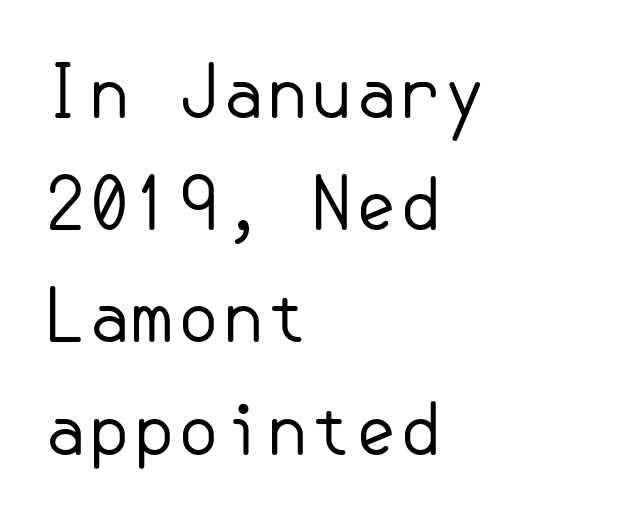
The image shows 71 px regular-weight sans-serif type, upright; set left-aligned, normal line spacing (1.58x), normal letter spacing, not underlined; low stroke contrast and a small x-height.
